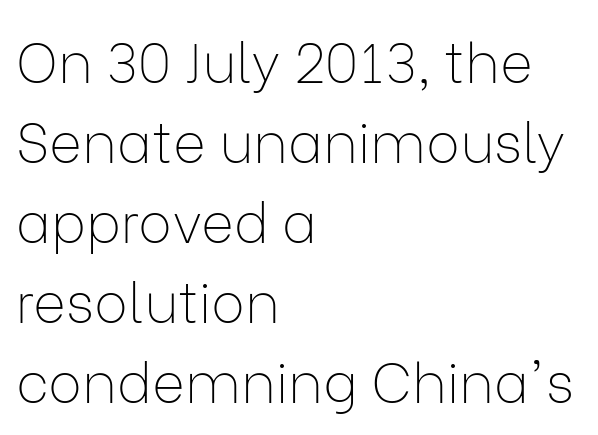
Q: Is the text bold? A: No.
Q: Is the text italic (slanted)? A: No, it is upright.
Q: Is the typeface a serif or a sans-serif typeface? A: Sans-serif.
Q: Is the text underlined? A: No.
Q: How is the paragraph aligned? A: Left-aligned.
Q: Is the spacing between letters normal or unusually wide? A: Normal.
Q: Is the spacing between lines tight, normal or loose? A: Normal.
Q: Width (condensed, normal, or wide)? A: Normal.
Q: Stroke contrast? A: Low.
Q: x-height? A: Medium.
Q: Monospaced? A: No.
